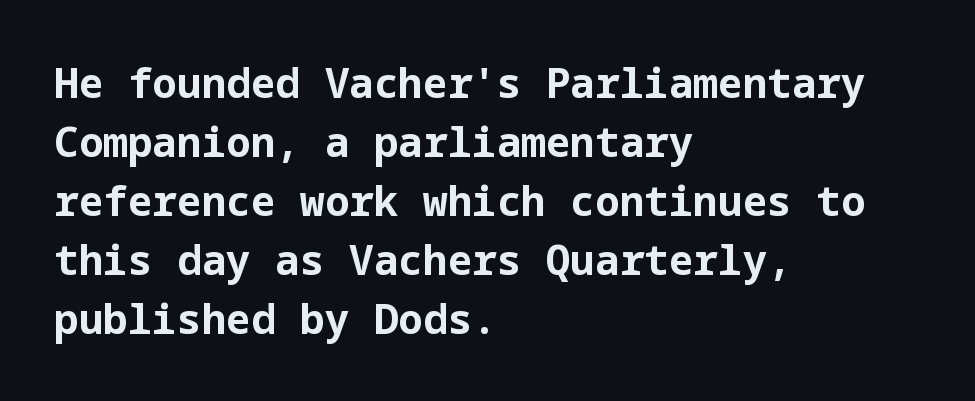
{"serif": "no", "italic": "no", "bold": "yes", "weight": "bold", "width": "normal", "stroke_contrast": "low", "x_height": "medium", "underline": "no", "align": "left", "line_spacing": "normal", "line_spacing_ratio": 1.44, "letter_spacing": "normal", "letter_spacing_em": 0.0, "glyph_px": 41}
